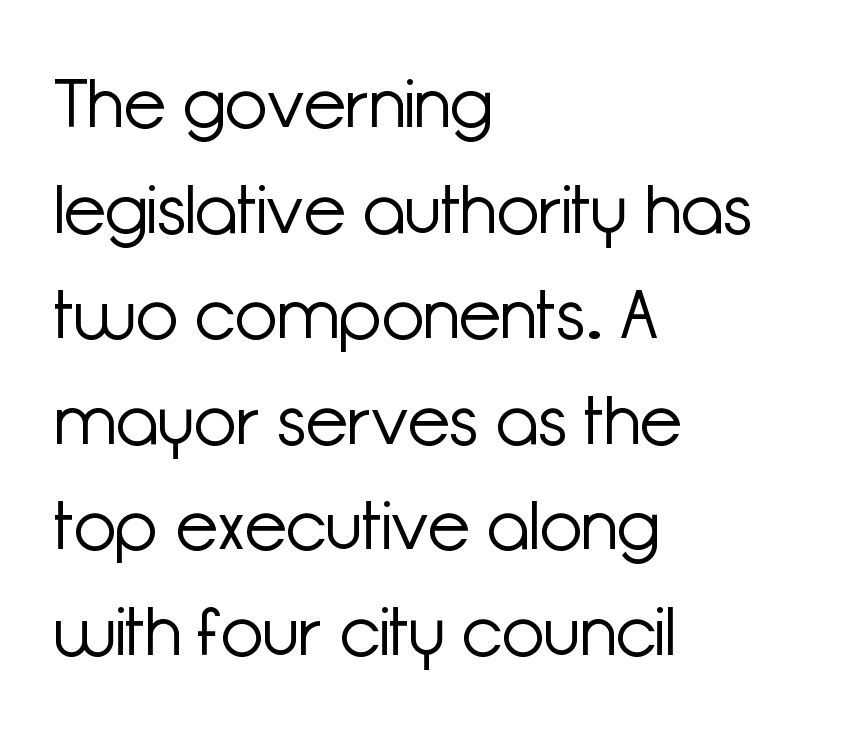
{"serif": "no", "italic": "no", "bold": "no", "weight": "light", "width": "normal", "stroke_contrast": "low", "x_height": "medium", "monospaced": "no", "underline": "no", "align": "left", "line_spacing": "normal", "line_spacing_ratio": 1.53, "letter_spacing": "normal", "letter_spacing_em": 0.0, "glyph_px": 69}
